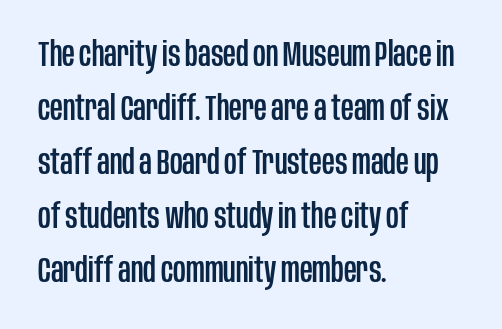
No extra tracking has been applied to these lines. Leading matches the norm, producing a regular column. Varying glyph widths throughout — classic text-font behaviour. The type family on display is of the sans-serif kind.
